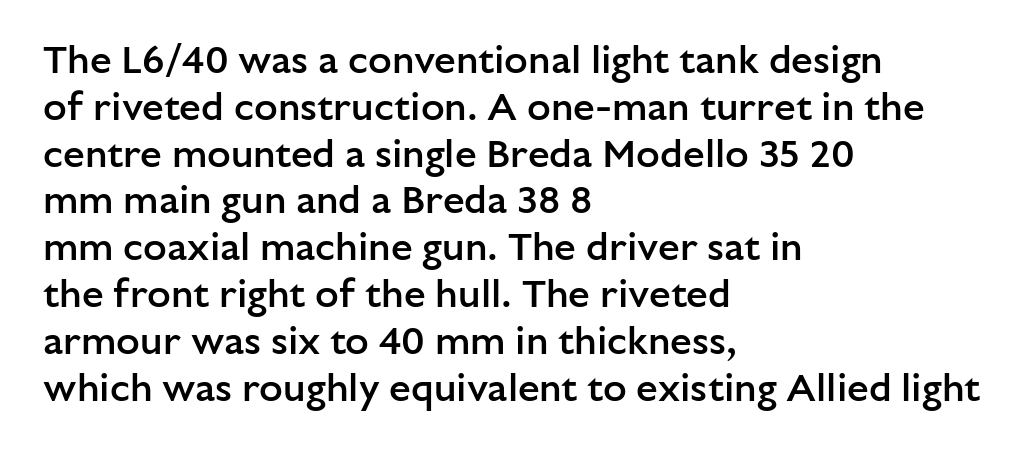
Short note: letters normally spaced. You could not count columns in this text — the font is proportionally spaced. The string is rendered with underlining switched off. Weight: semibold (demi). Tall strokes in this sample are plumb rather than angled.
